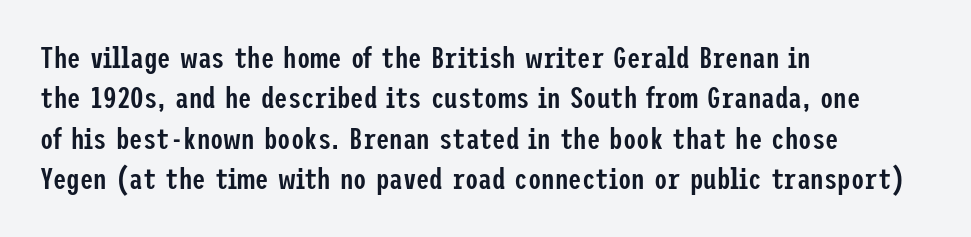
{"serif": "no", "italic": "no", "bold": "semi", "weight": "semibold", "width": "condensed", "stroke_contrast": "low", "x_height": "medium", "underline": "no", "align": "left", "line_spacing": "normal", "line_spacing_ratio": 1.35, "letter_spacing": "normal", "letter_spacing_em": 0.0, "glyph_px": 30}
